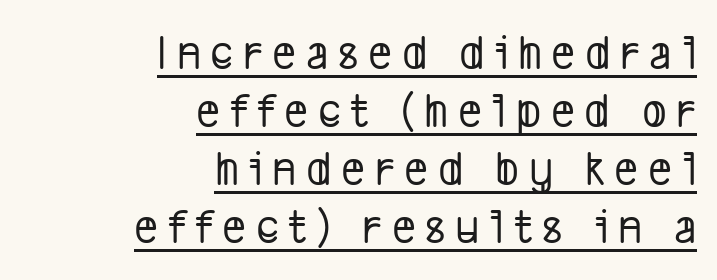
Q: Is the typeface a serif or a sans-serif typeface? A: Sans-serif.
Q: Is the text underlined? A: Yes.
Q: How is the paragraph aligned? A: Right-aligned.
Q: Is the spacing between lines tight, normal or loose? A: Tight.
Q: Width (condensed, normal, or wide)? A: Condensed.
Q: Stroke contrast? A: Low.
Q: x-height? A: Medium.
Q: Monospaced? A: No.
